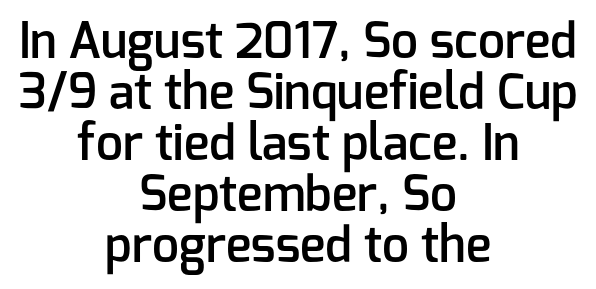
The image shows 48 px semibold sans-serif type, upright; set centered, tight line spacing (1.06x), normal letter spacing, not underlined; low stroke contrast and a medium x-height.
